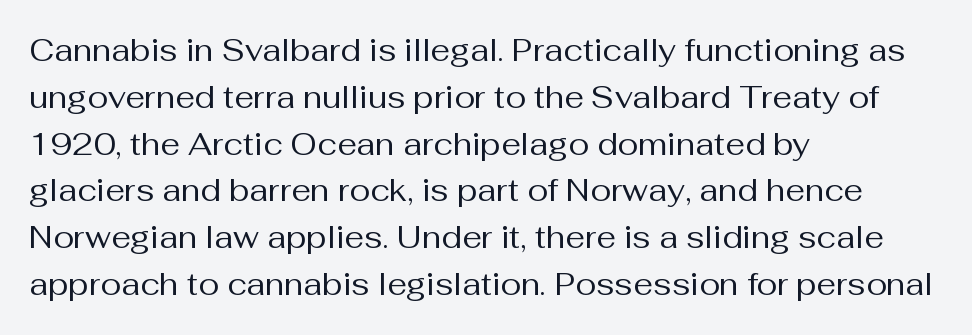
The image shows 31 px regular-weight sans-serif type, upright; set left-aligned, normal line spacing (1.51x), normal letter spacing, not underlined; medium stroke contrast and a medium x-height.
